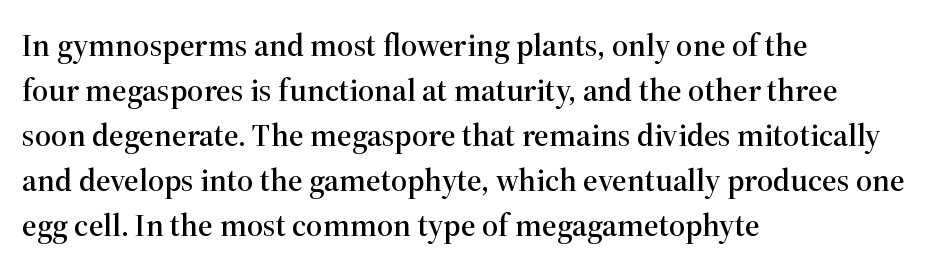
The image shows 32 px serif type, upright; set left-aligned, normal line spacing (1.41x), normal letter spacing, not underlined; high stroke contrast and a medium x-height.
